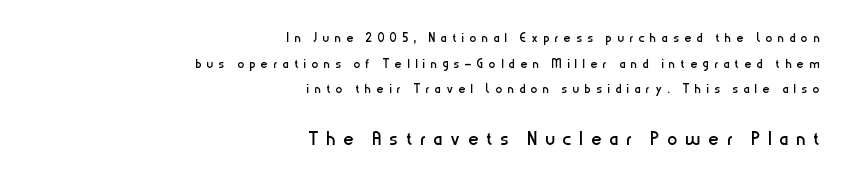
Q: Is the text bold? A: No.
Q: Is the text italic (slanted)? A: No, it is upright.
Q: Is the text underlined? A: No.
Q: How is the paragraph aligned? A: Right-aligned.
Q: Is the spacing between letters normal or unusually wide? A: Unusually wide.
Q: Is the spacing between lines tight, normal or loose? A: Normal.
Q: Which block of text is set in a larger size, the first (top) or the second (bottom)? A: The second (bottom) one.
